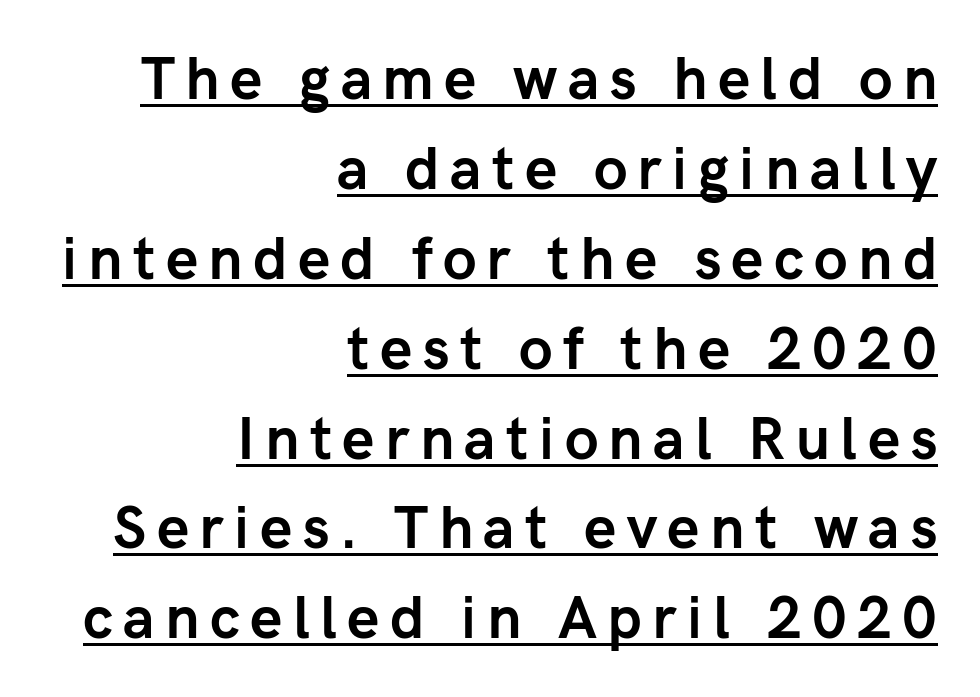
Q: Is the text bold? A: Yes.
Q: Is the text italic (slanted)? A: No, it is upright.
Q: Is the typeface a serif or a sans-serif typeface? A: Sans-serif.
Q: Is the text underlined? A: Yes.
Q: How is the paragraph aligned? A: Right-aligned.
Q: Is the spacing between lines tight, normal or loose? A: Normal.
Q: Width (condensed, normal, or wide)? A: Normal.
Q: Stroke contrast? A: Low.
Q: x-height? A: Medium.
Q: Monospaced? A: No.
